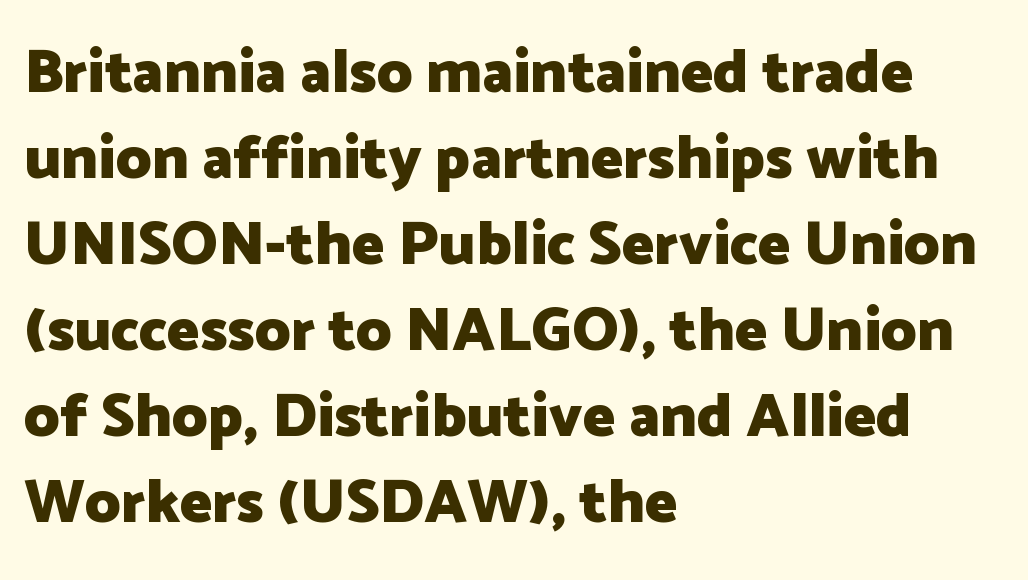
Quick note: interline space is typical. Alignment: flush left. Is the type bold? Yes — the strokes are clearly thick and heavy. This rendering leaves character spacing at its baseline value. The axis of the letterforms is exactly vertical.
